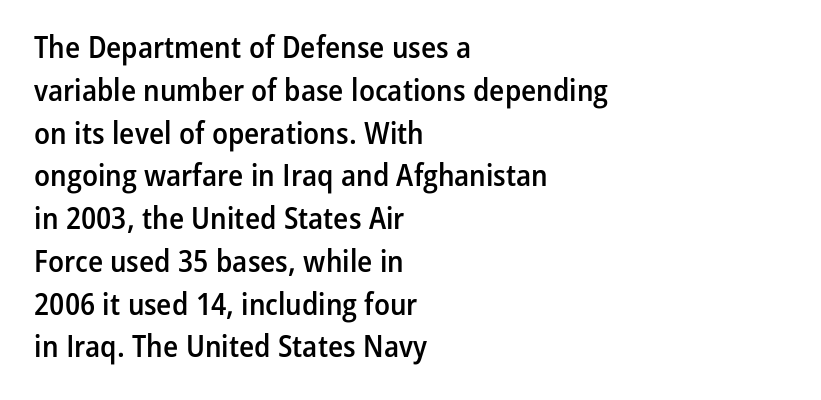
{"serif": "no", "italic": "no", "bold": "semi", "weight": "semibold", "width": "condensed", "stroke_contrast": "low", "x_height": "medium", "monospaced": "no", "underline": "no", "align": "left", "line_spacing": "normal", "line_spacing_ratio": 1.38, "letter_spacing": "normal", "letter_spacing_em": 0.0, "glyph_px": 31}
